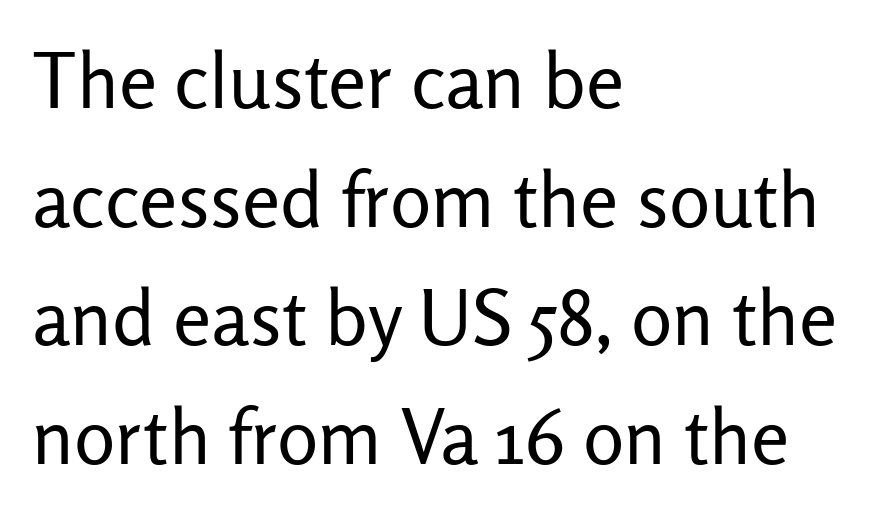
The image shows 77 px regular-weight sans-serif type, upright; set left-aligned, normal line spacing (1.54x), normal letter spacing, not underlined; low stroke contrast and a medium x-height.
